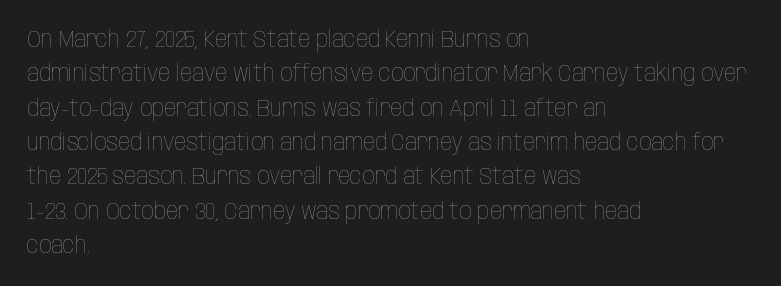
The image shows 24 px text type, upright; set left-aligned, normal line spacing (1.43x), normal letter spacing, not underlined.
